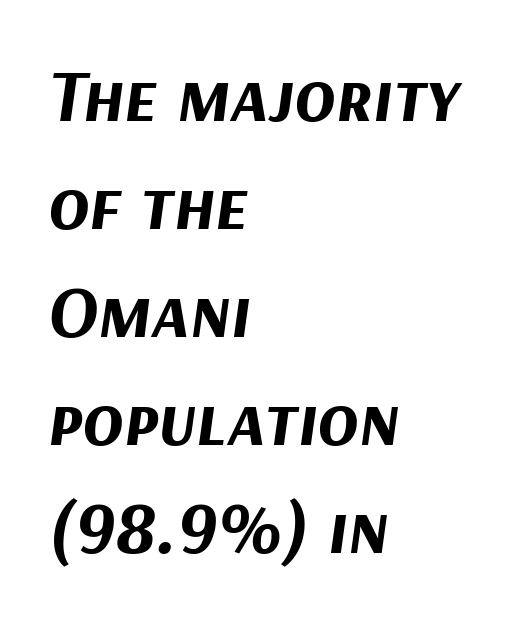
The image shows 75 px bold type, italic (leaning right); set left-aligned, normal line spacing (1.44x), normal letter spacing, not underlined; medium stroke contrast and a medium x-height.
